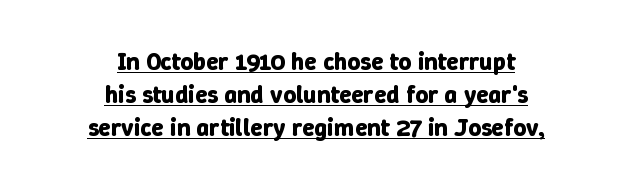
Q: Is the text bold? A: Yes.
Q: Is the text italic (slanted)? A: No, it is upright.
Q: Is the text underlined? A: Yes.
Q: How is the paragraph aligned? A: Centered.
Q: Is the spacing between letters normal or unusually wide? A: Normal.
Q: Is the spacing between lines tight, normal or loose? A: Normal.
